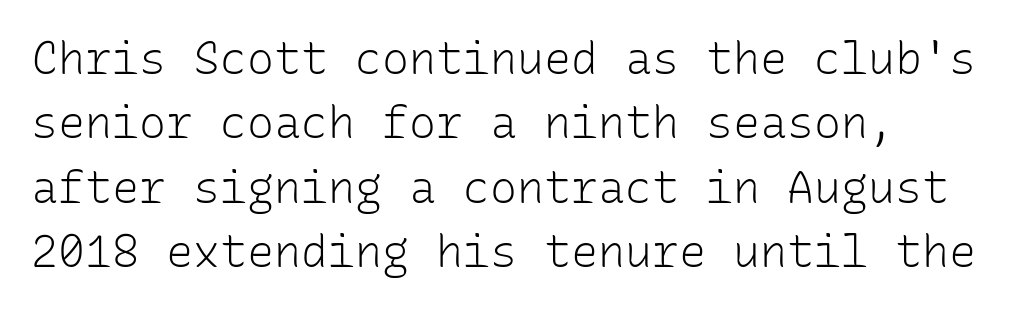
{"serif": "no", "italic": "no", "bold": "no", "weight": "light", "width": "normal", "stroke_contrast": "low", "x_height": "medium", "monospaced": "yes", "underline": "no", "line_spacing": "normal", "line_spacing_ratio": 1.43, "letter_spacing": "normal", "letter_spacing_em": 0.0, "glyph_px": 45}
